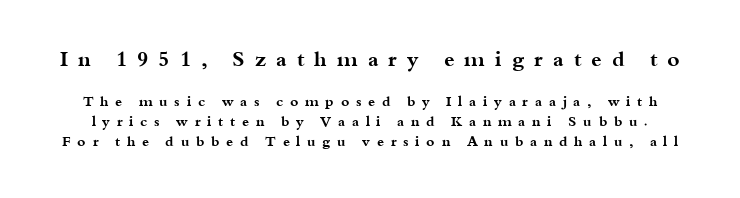
The image shows 21 px bold type, upright; set normal line spacing (1.44x), unusually wide letter spacing (+0.48 em), not underlined; the first (top) block is 1.5x larger.
